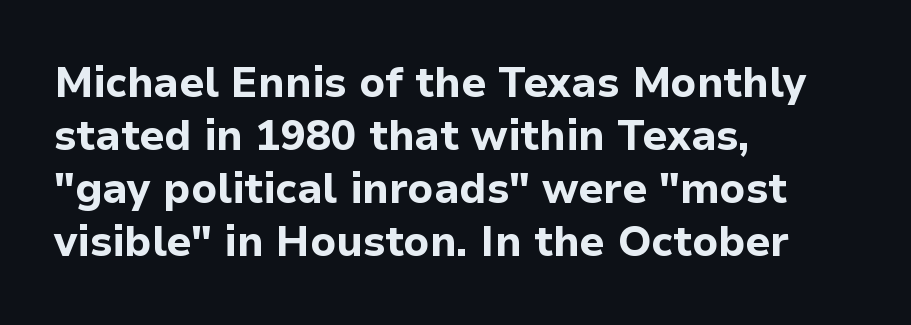
If you measured baseline to baseline, you'd find a middling distance. Do the characters align in a grid? No, the font is proportional. The characters display no serif detailing; their extremities are plain. No italicization has been applied; the sample stays upright.
